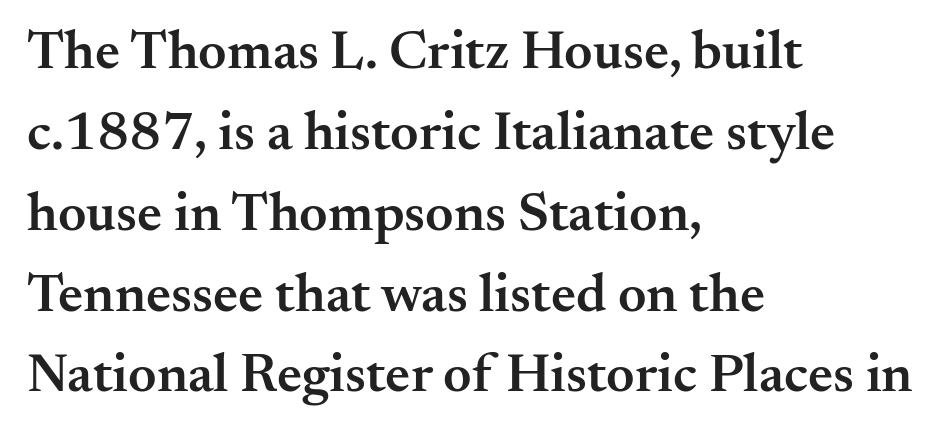
Standard letterfit; no display-style spreading of the glyphs. The rag falls on the right side of this text block. Ascenders rise straight up at ninety degrees. Little horizontal feet cap the strokes, marking this as serif type.
